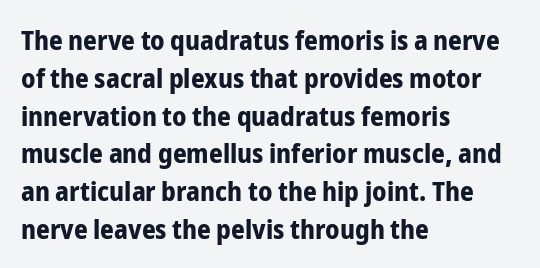
{"italic": "no", "bold": "yes", "underline": "no", "align": "left", "line_spacing": "normal", "line_spacing_ratio": 1.4, "letter_spacing": "normal", "letter_spacing_em": 0.0, "glyph_px": 27}
